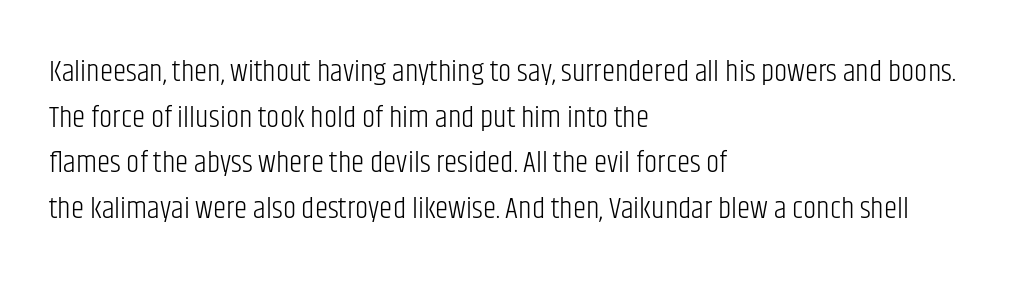
{"serif": "no", "italic": "no", "bold": "no", "weight": "light", "width": "condensed", "stroke_contrast": "low", "x_height": "large", "monospaced": "no", "underline": "no", "align": "left", "line_spacing": "normal", "line_spacing_ratio": 1.52, "letter_spacing": "normal", "letter_spacing_em": 0.0, "glyph_px": 30}
